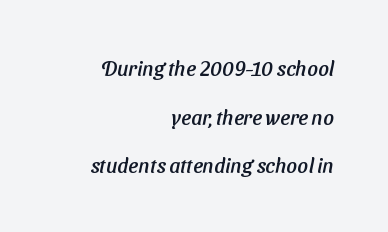
{"underline": "no", "align": "right", "line_spacing": "loose", "line_spacing_ratio": 2.32, "letter_spacing": "normal", "letter_spacing_em": 0.0, "glyph_px": 21}
